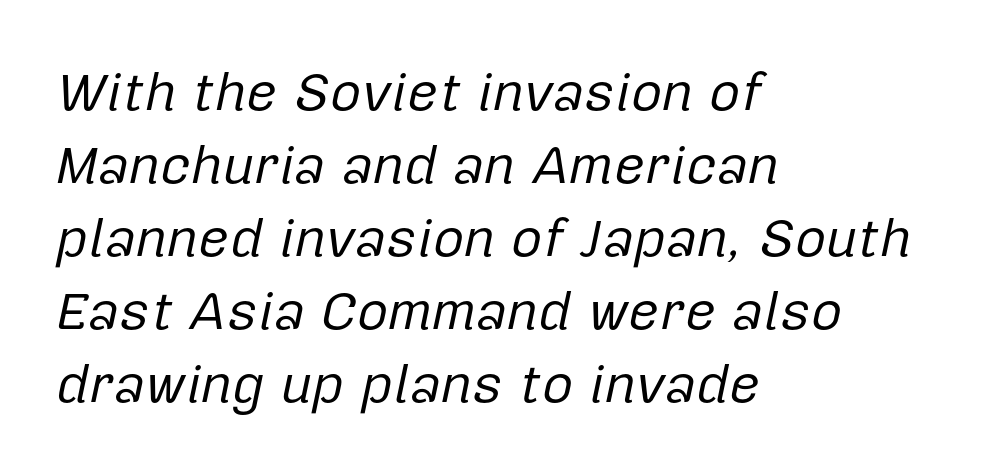
{"italic": "yes", "lean": "right", "slant_degrees": 12, "bold": "no", "weight": "regular", "width": "normal", "stroke_contrast": "low", "x_height": "medium", "monospaced": "no", "underline": "no", "align": "left", "line_spacing": "normal", "line_spacing_ratio": 1.35, "letter_spacing": "normal", "letter_spacing_em": 0.0, "glyph_px": 54}
